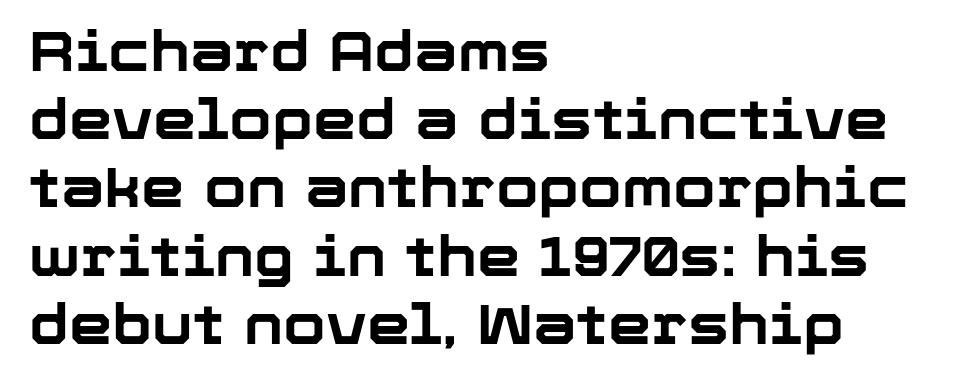
Descender tails drop into unmarked territory. Varying glyph widths throughout — classic text-font behaviour. The line texture is even and compact thanks to regular tracking. Pretty heavy lettering here — definitely bold. The lines in this sample share a left origin and differ only in where they stop.
